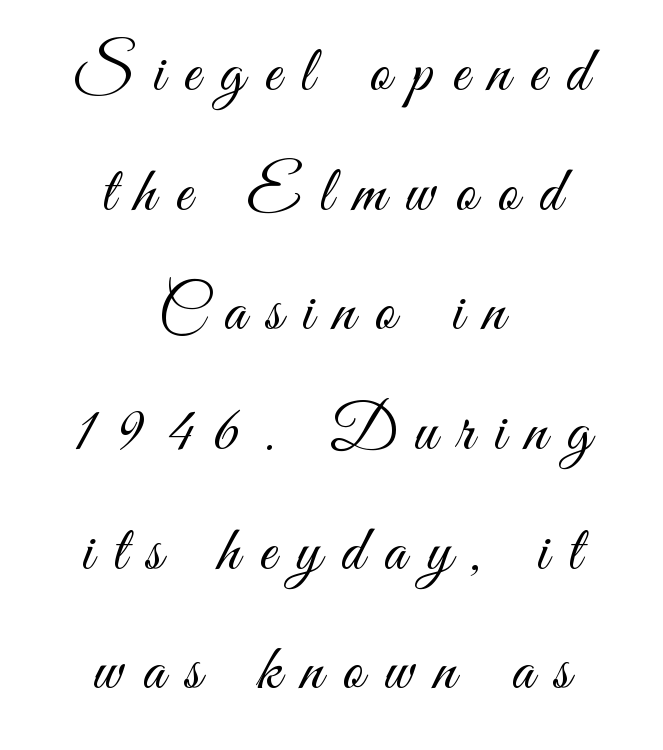
{"serif": "no", "bold": "no", "weight": "light", "width": "condensed", "stroke_contrast": "medium", "x_height": "small", "monospaced": "no", "underline": "no", "align": "center", "line_spacing_ratio": 1.87, "letter_spacing": "wide", "letter_spacing_em": 0.31, "glyph_px": 64}
